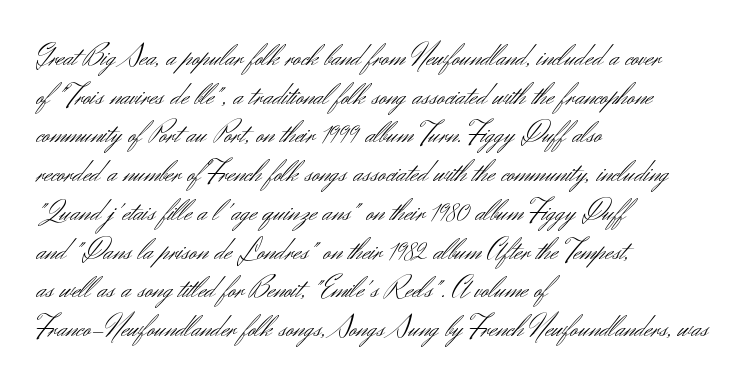
The image shows 31 px light sans-serif type; set left-aligned, normal line spacing (1.25x), normal letter spacing, not underlined; medium stroke contrast and a small x-height.
